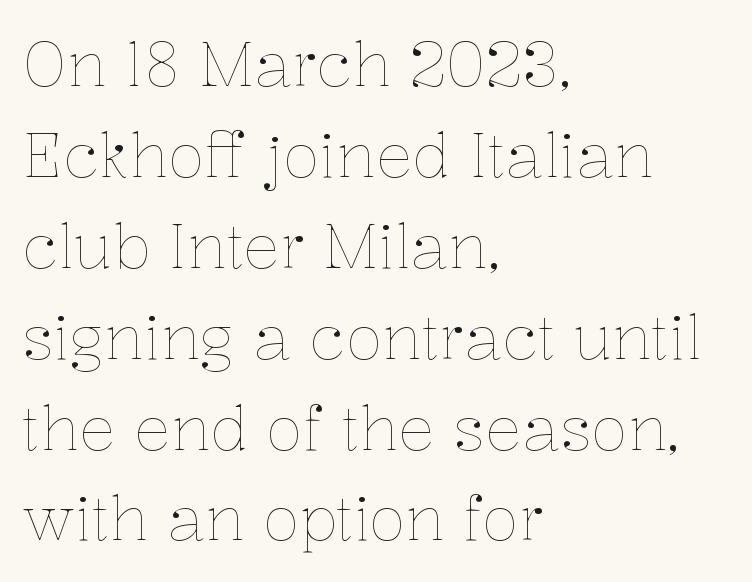
The image shows 61 px thin type, upright; set left-aligned, normal line spacing (1.49x), normal letter spacing, not underlined; low stroke contrast and a medium x-height.
